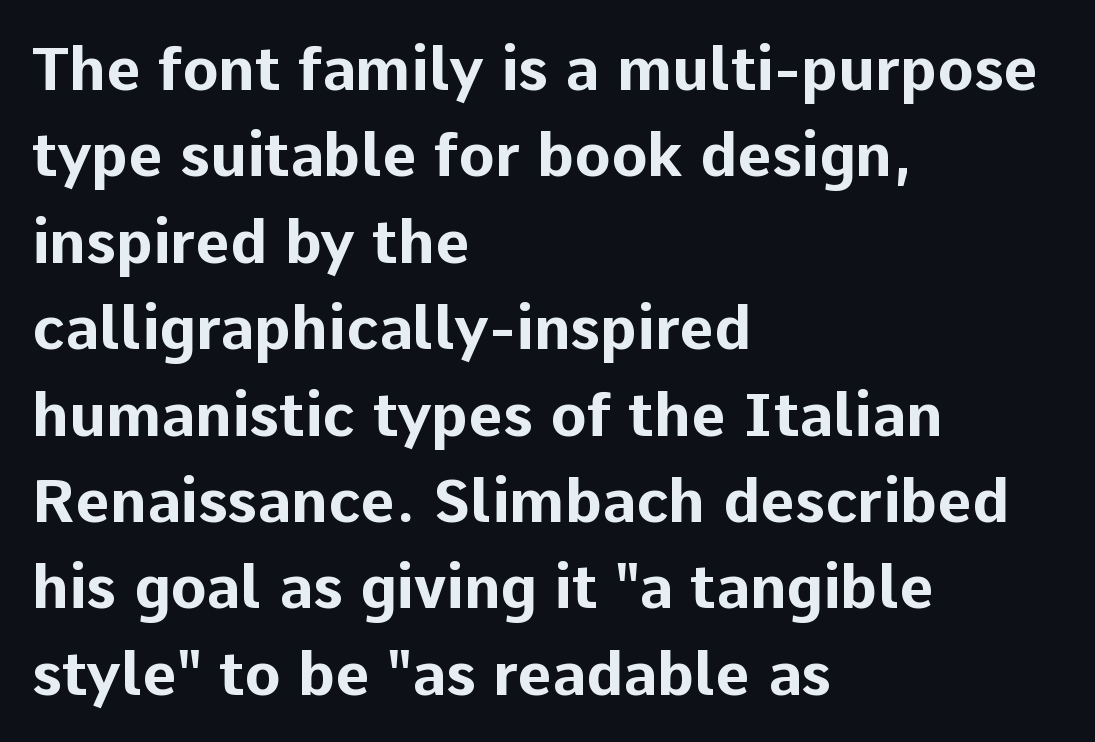
Q: Is the text bold? A: Yes.
Q: Is the text italic (slanted)? A: No, it is upright.
Q: Is the typeface a serif or a sans-serif typeface? A: Sans-serif.
Q: Is the text underlined? A: No.
Q: How is the paragraph aligned? A: Left-aligned.
Q: Is the spacing between letters normal or unusually wide? A: Normal.
Q: Is the spacing between lines tight, normal or loose? A: Normal.
Q: Width (condensed, normal, or wide)? A: Normal.
Q: Stroke contrast? A: Low.
Q: x-height? A: Medium.
Q: Monospaced? A: No.
